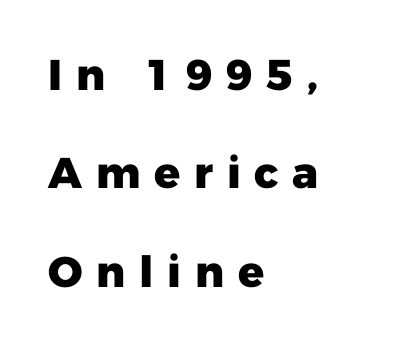
Q: Is the text bold? A: Yes.
Q: Is the text italic (slanted)? A: No, it is upright.
Q: Is the typeface a serif or a sans-serif typeface? A: Sans-serif.
Q: Is the text underlined? A: No.
Q: How is the paragraph aligned? A: Left-aligned.
Q: Is the spacing between letters normal or unusually wide? A: Unusually wide.
Q: Is the spacing between lines tight, normal or loose? A: Loose.
Q: Width (condensed, normal, or wide)? A: Normal.
Q: Stroke contrast? A: Low.
Q: x-height? A: Medium.
Q: Monospaced? A: No.
